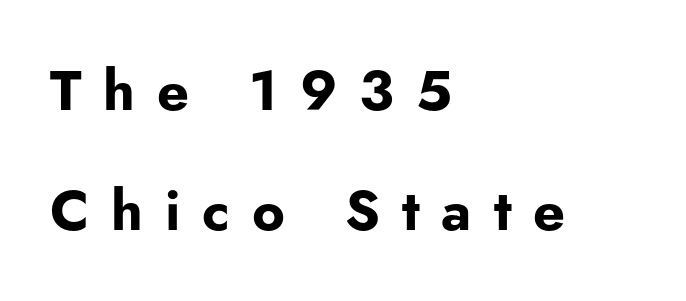
Q: Is the text bold? A: Yes.
Q: Is the text italic (slanted)? A: No, it is upright.
Q: Is the typeface a serif or a sans-serif typeface? A: Sans-serif.
Q: Is the text underlined? A: No.
Q: How is the paragraph aligned? A: Left-aligned.
Q: Is the spacing between letters normal or unusually wide? A: Unusually wide.
Q: Is the spacing between lines tight, normal or loose? A: Loose.
Q: Width (condensed, normal, or wide)? A: Normal.
Q: Stroke contrast? A: Low.
Q: x-height? A: Small.
Q: Monospaced? A: No.
